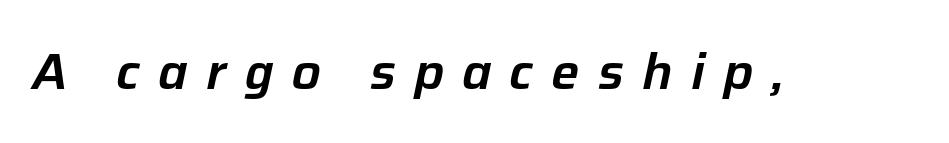
Q: Is the text italic (slanted)? A: Yes, it leans right by about 12 degrees.
Q: Is the text underlined? A: No.
Q: Is the spacing between letters normal or unusually wide? A: Unusually wide.
Q: Width (condensed, normal, or wide)? A: Normal.
Q: Stroke contrast? A: Low.
Q: x-height? A: Medium.
Q: Monospaced? A: No.
